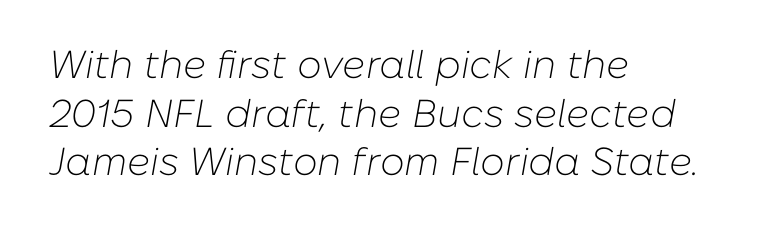
Ink coverage per letter is moderate at most. A student would call this left alignment; a typographer would say flush left, rag right. Glance below the letters and you will spot only blank space. This sample uses plain, unmodified letter spacing.
